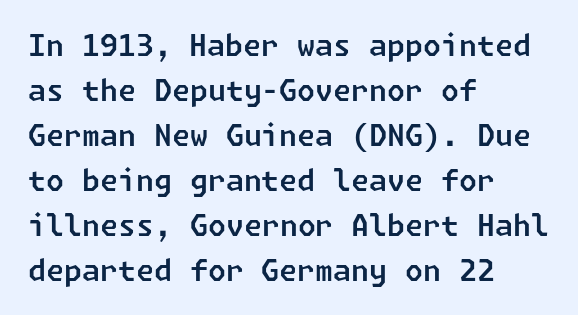
Q: Is the typeface a serif or a sans-serif typeface? A: Sans-serif.
Q: Is the text underlined? A: No.
Q: How is the paragraph aligned? A: Left-aligned.
Q: Is the spacing between letters normal or unusually wide? A: Normal.
Q: Is the spacing between lines tight, normal or loose? A: Normal.
Q: Width (condensed, normal, or wide)? A: Normal.
Q: Stroke contrast? A: Low.
Q: x-height? A: Medium.
